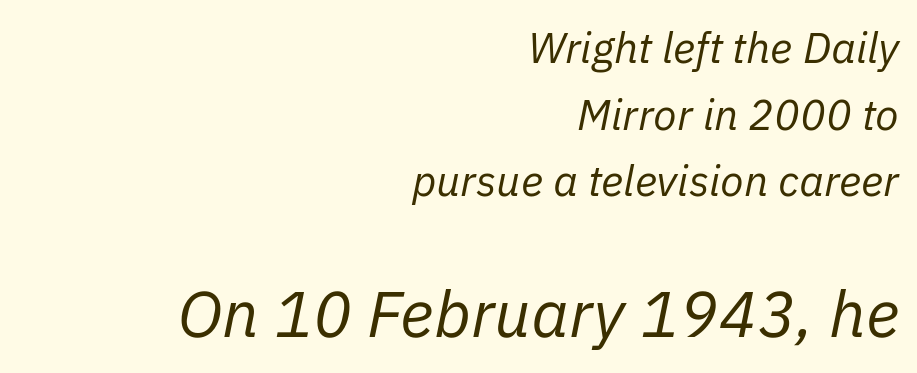
{"italic": "yes", "lean": "right", "slant_degrees": 11, "bold": "no", "weight": "regular", "width": "normal", "stroke_contrast": "low", "x_height": "medium", "monospaced": "no", "underline": "no", "align": "right", "line_spacing": "normal", "line_spacing_ratio": 1.55, "letter_spacing": "normal", "letter_spacing_em": 0.0, "larger_block": "second", "size_ratio": 1.51, "glyph_px": 65}
